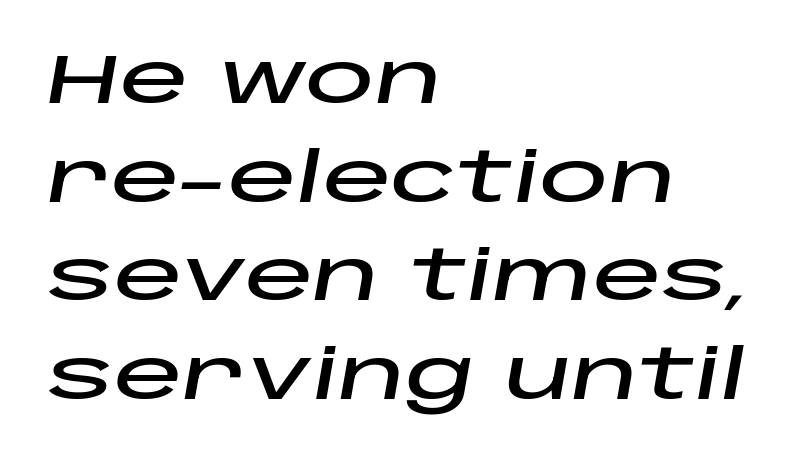
{"italic": "yes", "lean": "right", "slant_degrees": 10, "width": "wide", "stroke_contrast": "low", "x_height": "large", "monospaced": "no", "underline": "no", "align": "left", "line_spacing": "normal", "line_spacing_ratio": 1.43, "letter_spacing": "normal", "letter_spacing_em": 0.0, "glyph_px": 69}
